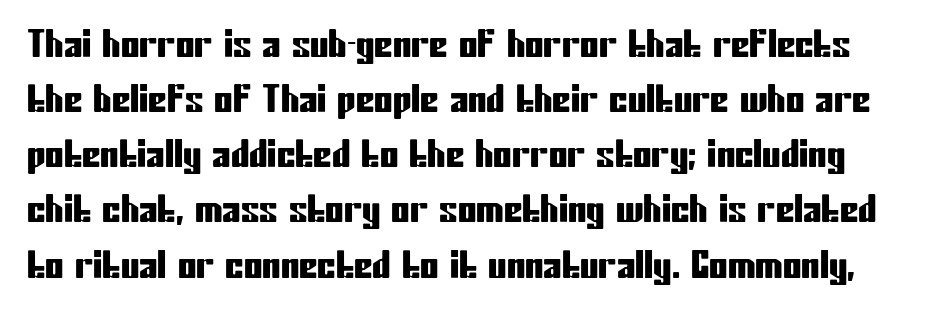
The image shows 37 px condensed sans-serif type, upright; set normal line spacing (1.49x), normal letter spacing, not underlined; low stroke contrast and a medium x-height.
